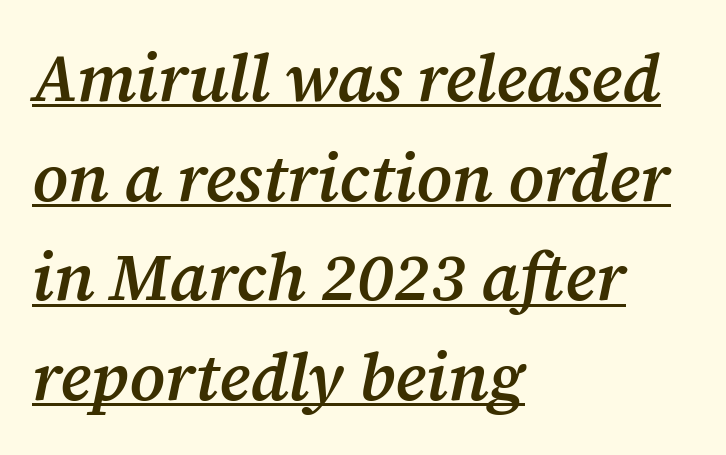
The image shows 66 px semibold serif type, italic (leaning right); set left-aligned, normal line spacing (1.51x), normal letter spacing, underlined; medium stroke contrast and a medium x-height.
